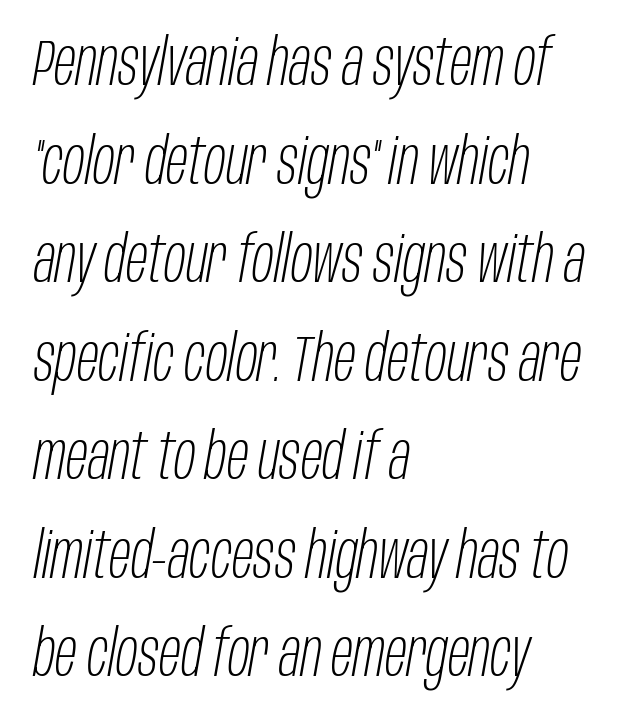
The image shows 64 px light, condensed type, italic (leaning right); set left-aligned, normal line spacing (1.54x), normal letter spacing, not underlined; low stroke contrast and a large x-height.
